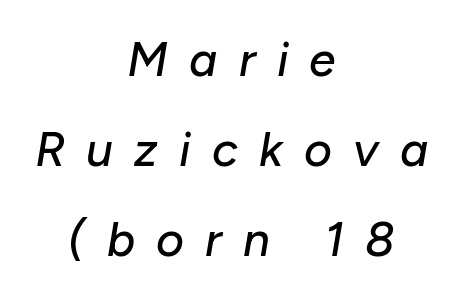
Q: Is the text italic (slanted)? A: Yes, it leans right by about 10 degrees.
Q: Is the text underlined? A: No.
Q: How is the paragraph aligned? A: Centered.
Q: Is the spacing between letters normal or unusually wide? A: Unusually wide.
Q: Width (condensed, normal, or wide)? A: Normal.
Q: Stroke contrast? A: Low.
Q: x-height? A: Medium.
Q: Monospaced? A: No.
